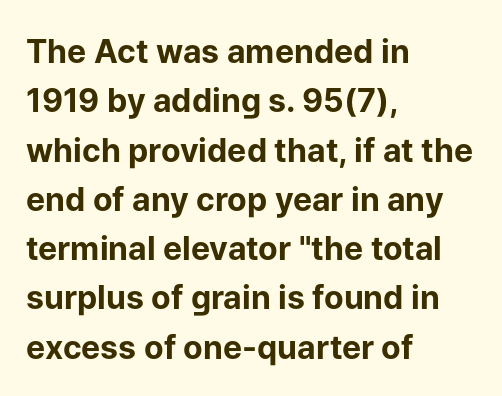
Q: Is the text bold? A: Yes.
Q: Is the text italic (slanted)? A: No, it is upright.
Q: Is the typeface a serif or a sans-serif typeface? A: Sans-serif.
Q: Is the text underlined? A: No.
Q: How is the paragraph aligned? A: Left-aligned.
Q: Is the spacing between letters normal or unusually wide? A: Normal.
Q: Is the spacing between lines tight, normal or loose? A: Normal.
Q: Width (condensed, normal, or wide)? A: Normal.
Q: Stroke contrast? A: Low.
Q: x-height? A: Medium.
Q: Monospaced? A: No.
